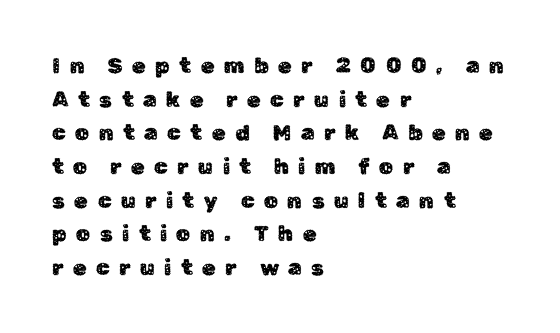
{"italic": "no", "underline": "no", "align": "left", "line_spacing": "normal", "line_spacing_ratio": 1.53, "letter_spacing": "wide", "letter_spacing_em": 0.43, "glyph_px": 22}
